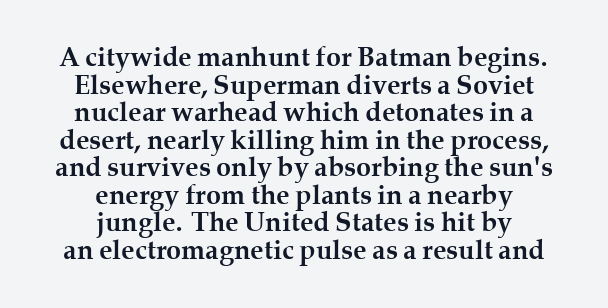
{"italic": "no", "bold": "yes", "underline": "no", "align": "center", "line_spacing": "tight", "line_spacing_ratio": 1.02, "letter_spacing": "normal", "letter_spacing_em": 0.0, "glyph_px": 27}
